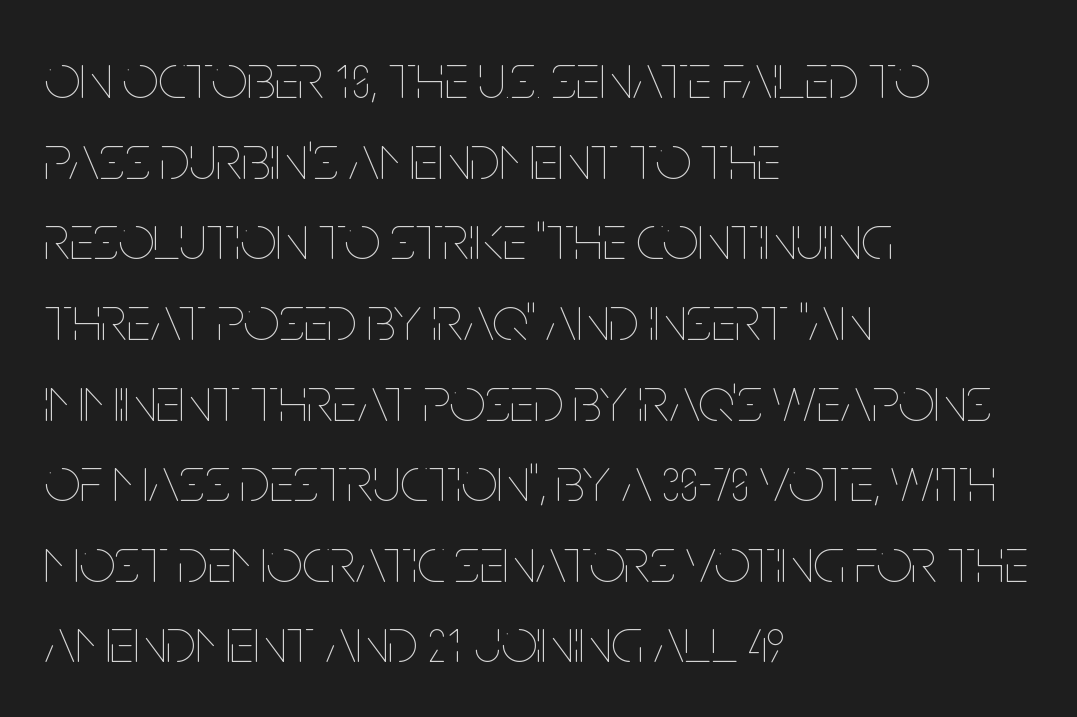
Looks like regular typesetting: each glyph gets only the width it needs. Inter-character spacing is left at the font's built-in metrics. A normal amount of white space separates one row of letters from the next. Ordinary non-slanted type is in use. These lines stack with their left ends in a neat column. The baseline area is clear.
